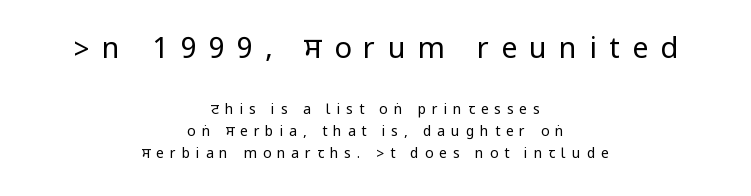
Q: Is the text bold? A: No.
Q: Is the text italic (slanted)? A: No, it is upright.
Q: Is the typeface a serif or a sans-serif typeface? A: Sans-serif.
Q: Is the text underlined? A: No.
Q: How is the paragraph aligned? A: Centered.
Q: Is the spacing between letters normal or unusually wide? A: Unusually wide.
Q: Is the spacing between lines tight, normal or loose? A: Normal.
Q: Which block of text is set in a larger size, the first (top) or the second (bottom)? A: The first (top) one.
Q: Width (condensed, normal, or wide)? A: Condensed.
Q: Stroke contrast? A: Low.
